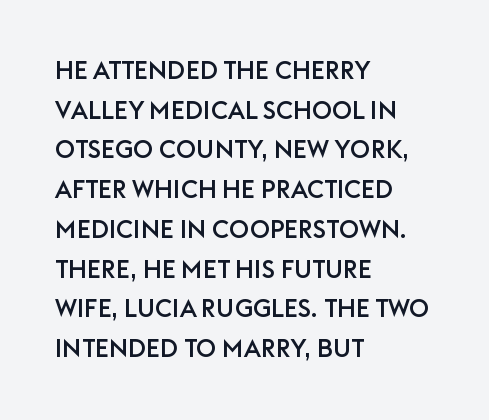
{"italic": "no", "underline": "no", "align": "left", "line_spacing": "normal", "line_spacing_ratio": 1.59, "letter_spacing": "normal", "letter_spacing_em": 0.0, "glyph_px": 25}
